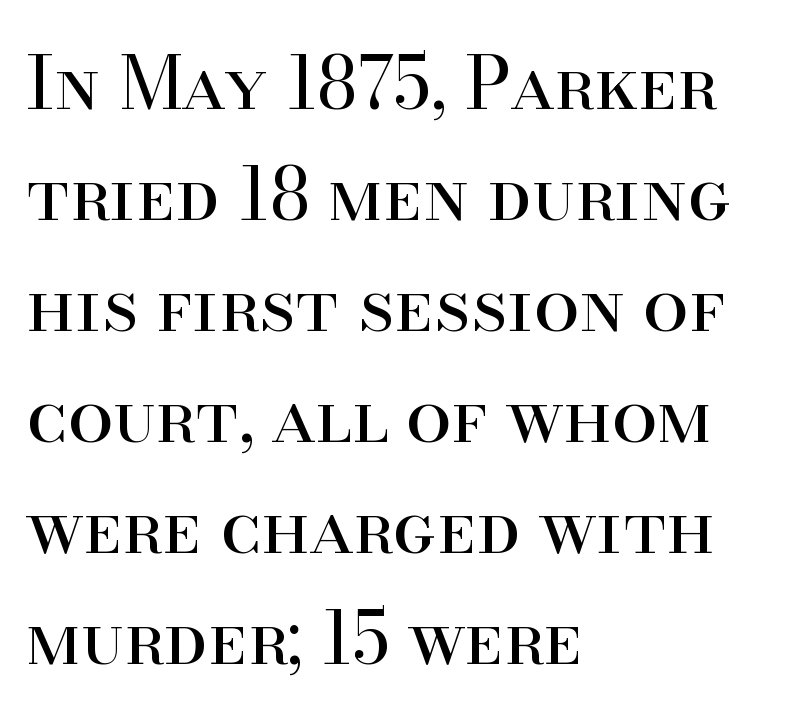
These lines sit exactly where default settings would place them. The font family rendered here belongs to the serif group. The passage shown is typed in a proportional face where columns would drift. The face used here is rendered with its standard letterfit. The setting favours the left margin, as ordinary paragraphs usually do. The type sits square on the baseline with zero lean.
